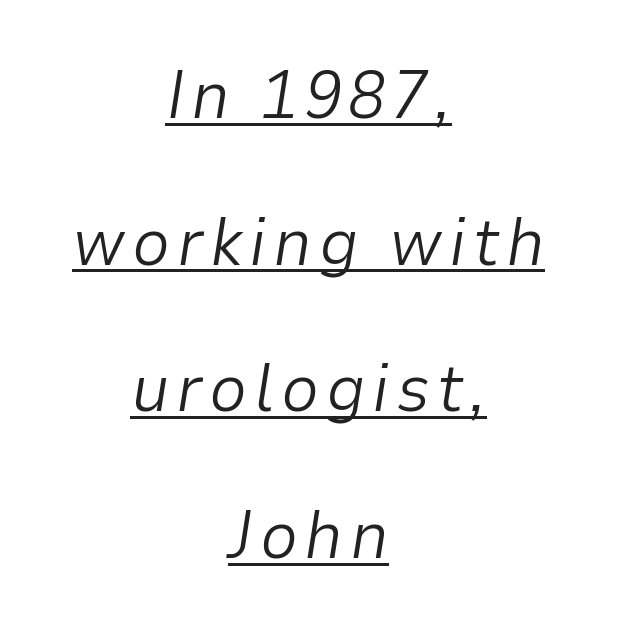
Q: Is the text bold? A: No.
Q: Is the text italic (slanted)? A: Yes, it leans right by about 9 degrees.
Q: Is the text underlined? A: Yes.
Q: How is the paragraph aligned? A: Centered.
Q: Is the spacing between lines tight, normal or loose? A: Loose.
Q: Width (condensed, normal, or wide)? A: Normal.
Q: Stroke contrast? A: Low.
Q: x-height? A: Medium.
Q: Monospaced? A: No.
